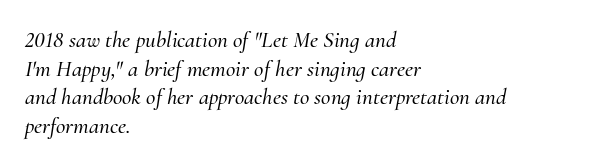
Q: Is the text italic (slanted)? A: Yes, it leans right by about 10 degrees.
Q: Is the text underlined? A: No.
Q: How is the paragraph aligned? A: Left-aligned.
Q: Is the spacing between letters normal or unusually wide? A: Normal.
